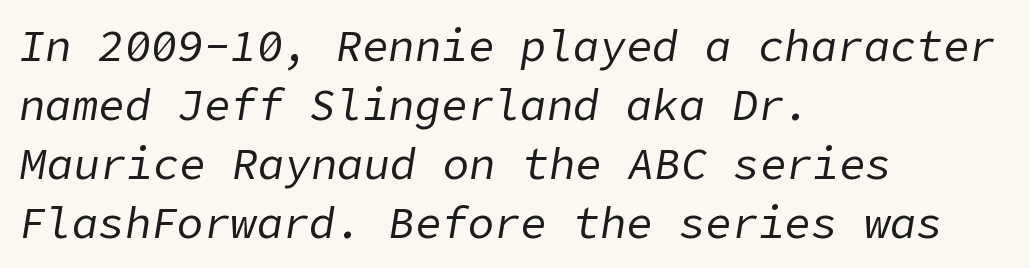
{"italic": "yes", "lean": "right", "slant_degrees": 9, "bold": "no", "weight": "regular", "width": "normal", "stroke_contrast": "low", "x_height": "medium", "underline": "no", "align": "left", "line_spacing": "normal", "line_spacing_ratio": 1.34, "letter_spacing": "normal", "letter_spacing_em": 0.0, "glyph_px": 44}
